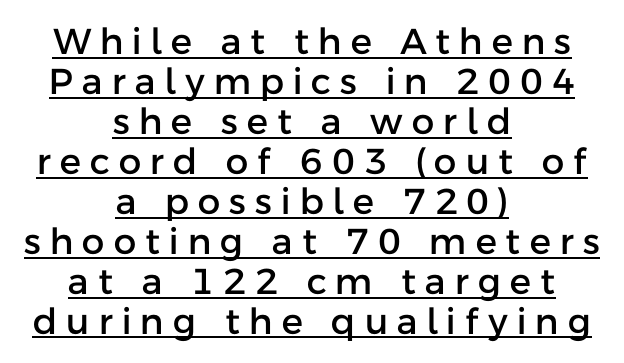
Leading: reduced. Spacing verdict: proportional, widths tailored to each character. Every character sits straight up, as roman type does. Letterform terminals end flat and unadorned throughout the passage. The passage shown has open, widely tracked lettering throughout. This sample is center-justified, so both line endings float freely.
